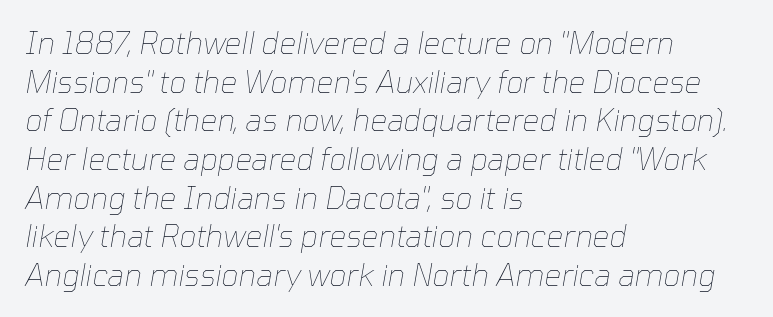
{"italic": "yes", "lean": "right", "slant_degrees": 10, "bold": "no", "weight": "thin", "width": "normal", "stroke_contrast": "low", "x_height": "medium", "monospaced": "no", "underline": "no", "align": "left", "line_spacing": "normal", "line_spacing_ratio": 1.29, "letter_spacing": "normal", "letter_spacing_em": 0.0, "glyph_px": 30}
